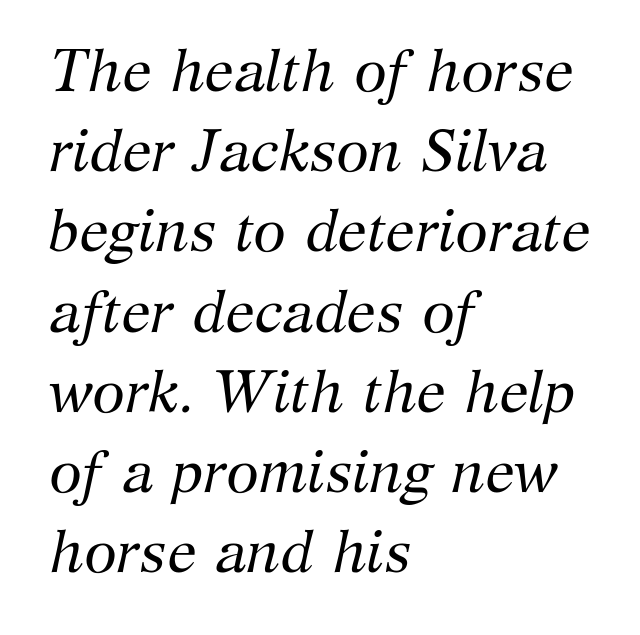
Q: Is the text bold? A: No.
Q: Is the text italic (slanted)? A: Yes, it leans right by about 12 degrees.
Q: Is the typeface a serif or a sans-serif typeface? A: Serif.
Q: Is the text underlined? A: No.
Q: How is the paragraph aligned? A: Left-aligned.
Q: Is the spacing between letters normal or unusually wide? A: Normal.
Q: Is the spacing between lines tight, normal or loose? A: Normal.
Q: Width (condensed, normal, or wide)? A: Normal.
Q: Stroke contrast? A: Medium.
Q: x-height? A: Medium.
Q: Monospaced? A: No.
